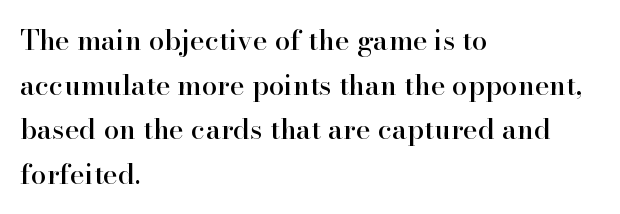
A typesetter would call this leading conventional body-copy spacing. Looks like regular typesetting: each glyph gets only the width it needs. Lines of text with bare space underneath. Is the block centered? No — it sits flush against the left margin.
